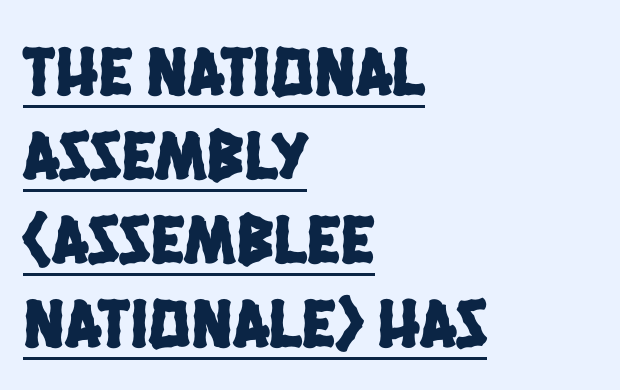
The image shows 70 px condensed sans-serif type; set left-aligned, line spacing 1.2x, normal letter spacing, underlined; low stroke contrast and a large x-height.
